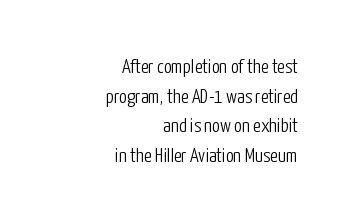
The font sits on the lighter half of the weight spectrum, regular included. Is the letter spacing exaggerated? No — it looks like the ordinary default. Type without underlining. Leading: standard.
